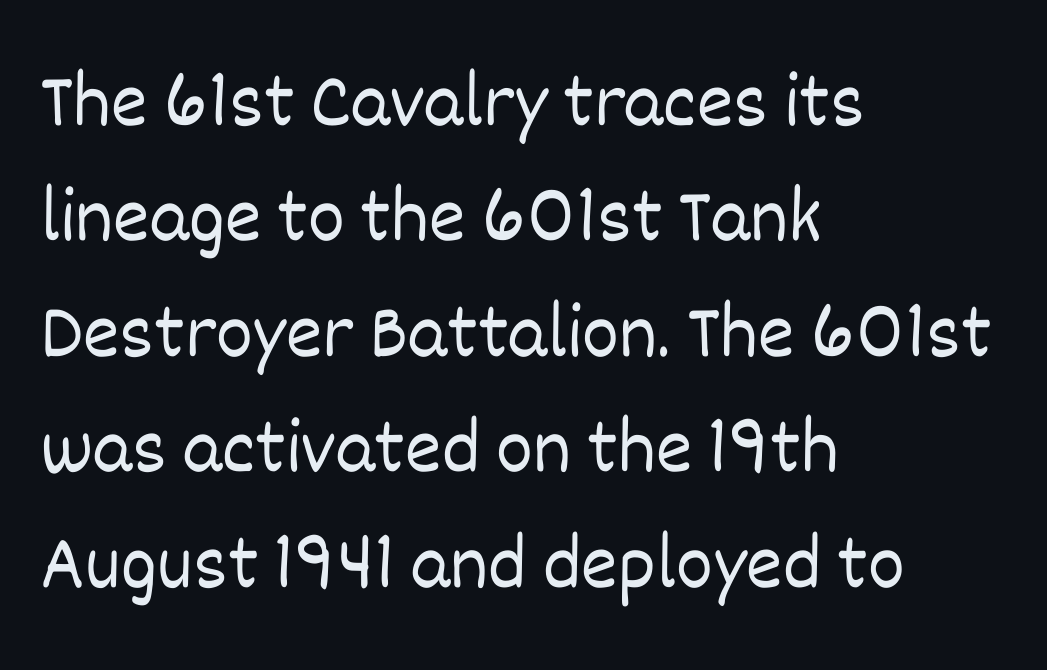
The image shows 78 px light type, upright; set left-aligned, normal line spacing (1.48x), normal letter spacing, not underlined; low stroke contrast and a large x-height.
